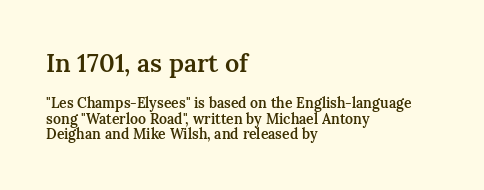
Just letters on the line, the space beneath them empty. Does the bottom block carry the larger type? No, the top block does. Tracking value appears to be zero — textbook default spacing. The block of text is dense from top to bottom, with scant space between rows.
